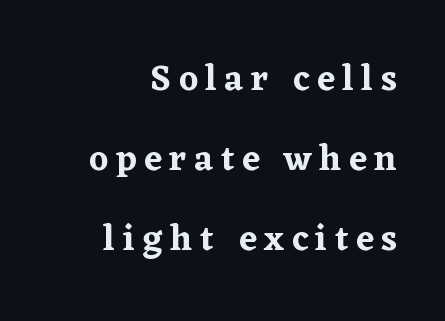
In CSS terms this would be text-align: right. Honestly, the rows look like they've been pulled way apart. Observe the wide spacing: letters keep a clear distance from each other. Quick note: not italic, upright. A typesetter would call this proportional, since set widths differ per character.
